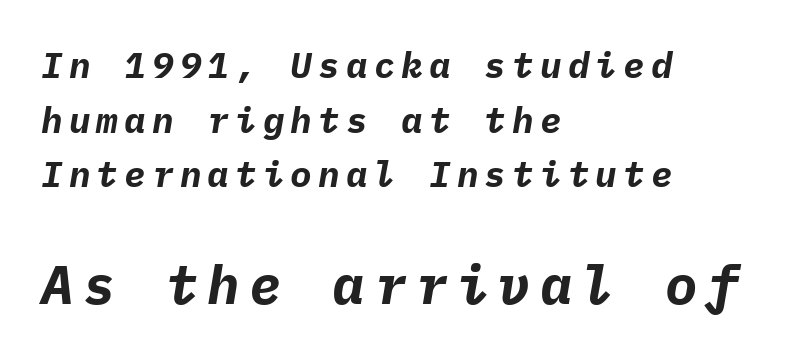
Pretty heavy lettering here — definitely bold. The rendering uses typewriter-style spacing with identical character cells. This rendering uses left alignment, leaving the right contour irregular. The text carries the slant typical of an italic or oblique font. The block of text has a typical density, with ordinary space between rows.
